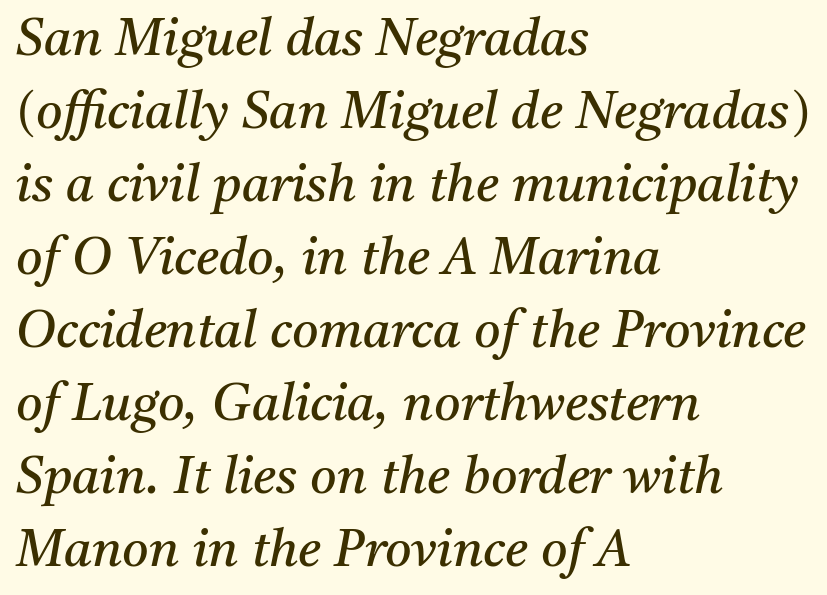
The words here are not underlined. The letterforms sit shoulder to shoulder at normal distance. Serifs: yes, visible at the terminals of the letterforms. Character widths vary here, with narrow letters taking less room than wide ones.
